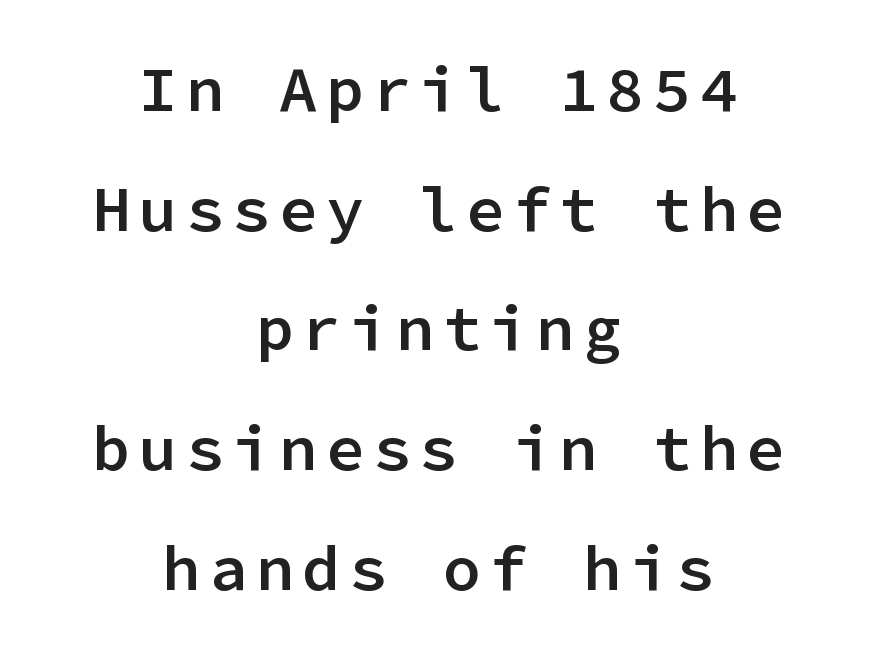
The whitespace from short lines is split evenly between both sides. The letters stand straight up with perfectly vertical stems. The specimen omits any rule beneath the text block's lines. A somewhat darkened texture: the type is semibold rather than bold.
